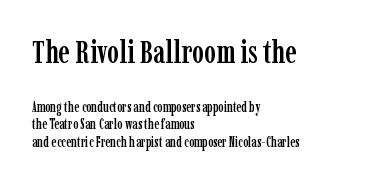
Q: Is the text italic (slanted)? A: No, it is upright.
Q: Is the typeface a serif or a sans-serif typeface? A: Serif.
Q: Is the text underlined? A: No.
Q: How is the paragraph aligned? A: Left-aligned.
Q: Is the spacing between letters normal or unusually wide? A: Normal.
Q: Is the spacing between lines tight, normal or loose? A: Normal.
Q: Which block of text is set in a larger size, the first (top) or the second (bottom)? A: The first (top) one.
Q: Width (condensed, normal, or wide)? A: Condensed.
Q: Stroke contrast? A: Low.
Q: x-height? A: Medium.
Q: Monospaced? A: No.
